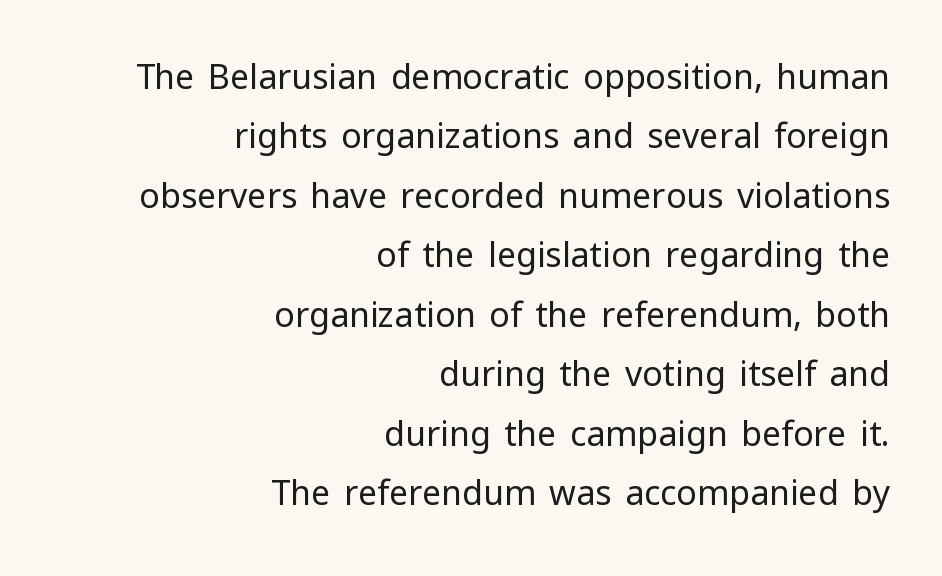
Is the type heavy? It reads as light-to-regular instead. The letters carry no serifs — their stems end cleanly without finishing strokes. The text block is weighted toward the right margin, trailing off unevenly leftward. Do the letters lean? They stand straight.
